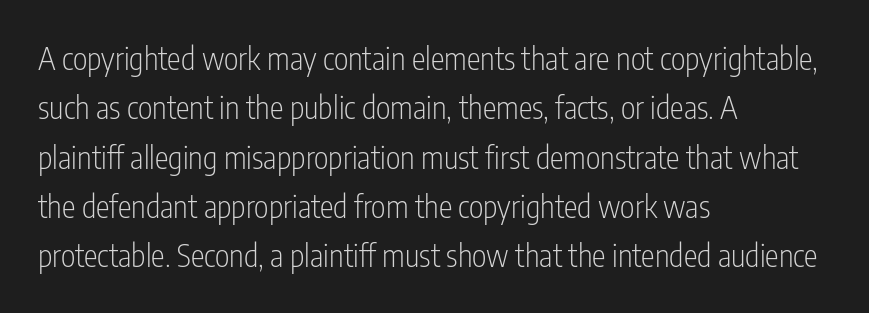
This reads as an unemphasized weight, regular at the heaviest. The face used here is a sans, in the tradition of grotesques and geometrics. Each new line begins a customary step beneath the previous one. Varying glyph widths throughout — classic text-font behaviour. Descenders are the only things crossing below the line.
